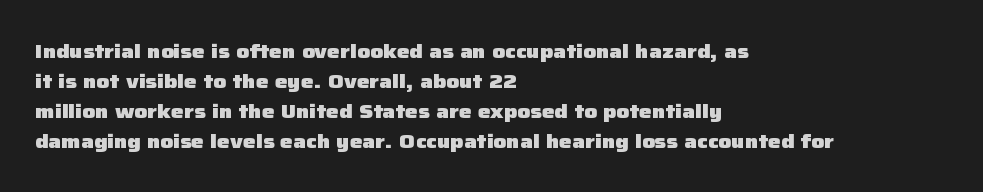
{"italic": "no", "bold": "yes", "underline": "no", "align": "left", "line_spacing": "normal", "line_spacing_ratio": 1.5, "letter_spacing": "normal", "letter_spacing_em": 0.0, "glyph_px": 20}
